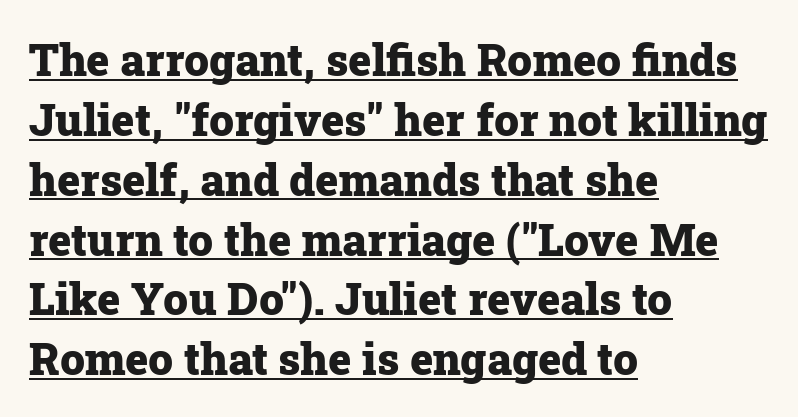
Heavy-handed strokes throughout: this text is bold. Do the characters align in a grid? No, the font is proportional. Notice how a bar underscores the lettering throughout. Notice how the stems are strictly vertical — no italics here. The font family rendered here belongs to the serif group. These lines stack with their left ends in a neat column.
